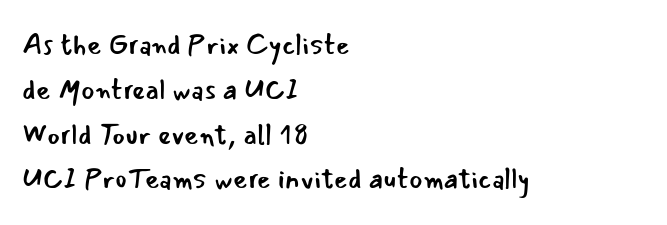
The image shows 28 px regular-weight sans-serif type, upright; set left-aligned, normal line spacing (1.6x), normal letter spacing, not underlined; low stroke contrast and a small x-height.
